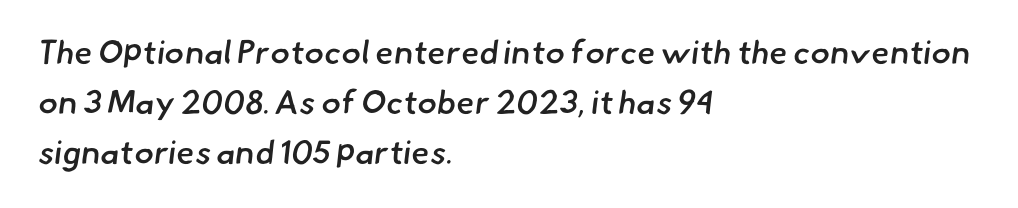
The image shows 33 px semibold sans-serif type; set left-aligned, normal line spacing (1.51x), normal letter spacing, not underlined; low stroke contrast and a small x-height.
